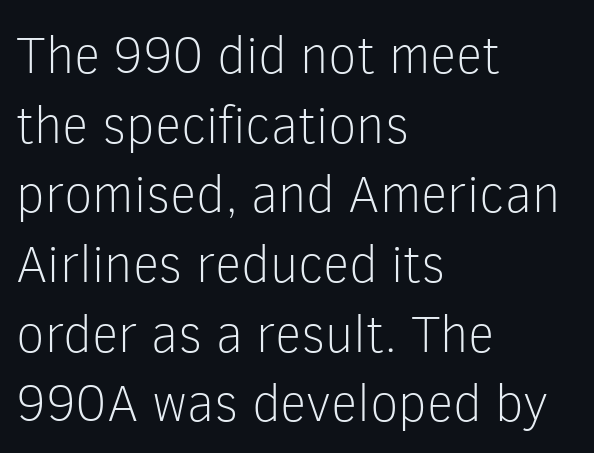
{"serif": "no", "italic": "no", "bold": "no", "weight": "light", "width": "normal", "stroke_contrast": "low", "x_height": "medium", "monospaced": "no", "underline": "no", "align": "left", "line_spacing": "normal", "line_spacing_ratio": 1.34, "letter_spacing": "normal", "letter_spacing_em": 0.0, "glyph_px": 52}
